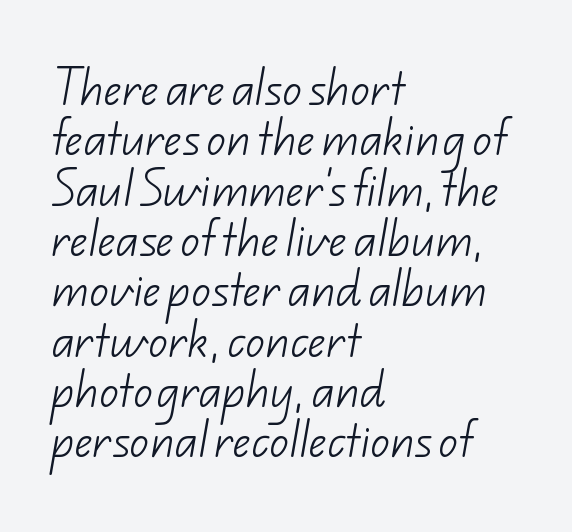
Q: Is the text bold? A: No.
Q: Is the typeface a serif or a sans-serif typeface? A: Sans-serif.
Q: Is the text underlined? A: No.
Q: How is the paragraph aligned? A: Left-aligned.
Q: Is the spacing between letters normal or unusually wide? A: Normal.
Q: Is the spacing between lines tight, normal or loose? A: Normal.
Q: Width (condensed, normal, or wide)? A: Normal.
Q: Stroke contrast? A: Low.
Q: x-height? A: Small.
Q: Monospaced? A: No.
